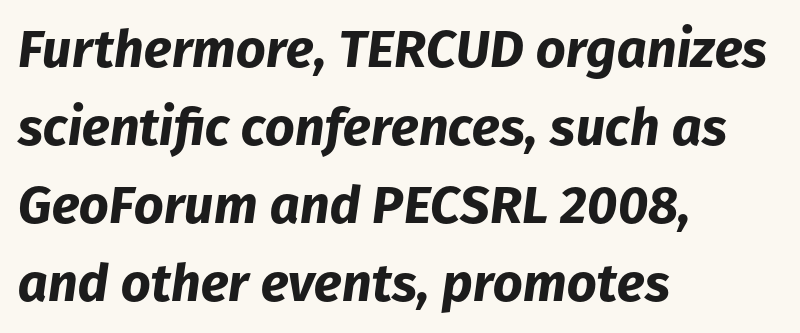
Q: Is the text bold? A: Yes.
Q: Is the text italic (slanted)? A: Yes, it leans right by about 8 degrees.
Q: Is the text underlined? A: No.
Q: How is the paragraph aligned? A: Left-aligned.
Q: Is the spacing between letters normal or unusually wide? A: Normal.
Q: Is the spacing between lines tight, normal or loose? A: Normal.
Q: Width (condensed, normal, or wide)? A: Normal.
Q: Stroke contrast? A: Low.
Q: x-height? A: Medium.
Q: Monospaced? A: No.
